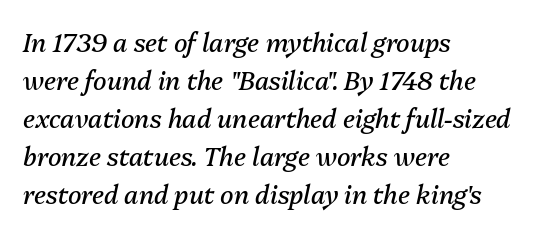
{"italic": "yes", "lean": "right", "slant_degrees": 13, "bold": "no", "underline": "no", "align": "left", "line_spacing": "normal", "line_spacing_ratio": 1.52, "letter_spacing": "normal", "letter_spacing_em": 0.0, "glyph_px": 25}
